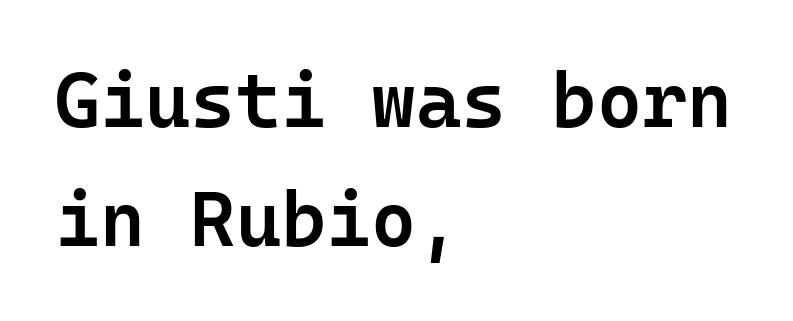
The image shows 77 px semibold sans-serif type, upright, monospaced; set left-aligned, normal line spacing (1.55x), normal letter spacing, not underlined; low stroke contrast and a medium x-height.
